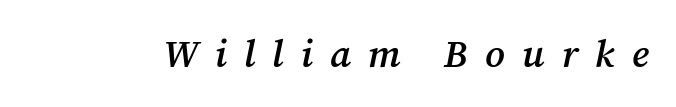
{"serif": "yes", "italic": "yes", "lean": "right", "slant_degrees": 12, "bold": "semi", "weight": "semibold", "width": "normal", "stroke_contrast": "medium", "x_height": "medium", "monospaced": "no", "underline": "no", "letter_spacing": "wide", "letter_spacing_em": 0.45, "glyph_px": 38}
